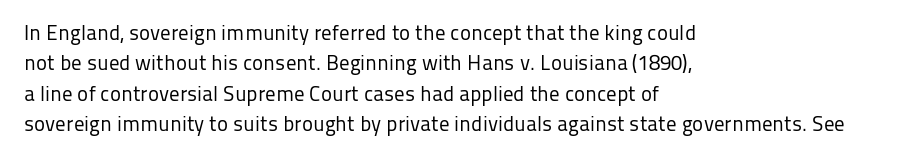
{"italic": "no", "bold": "no", "underline": "no", "align": "left", "line_spacing": "normal", "line_spacing_ratio": 1.45, "letter_spacing": "normal", "letter_spacing_em": 0.0, "glyph_px": 21}
